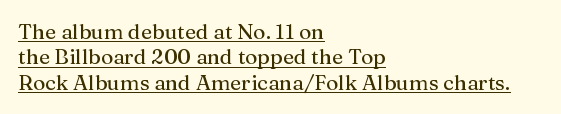
The image shows 21 px text type, upright; set left-aligned, line spacing 1.21x, normal letter spacing, underlined.
